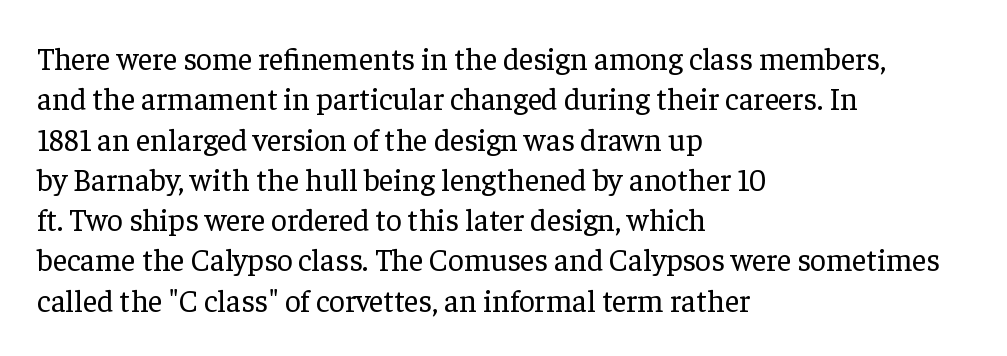
This reads as an unemphasized weight, regular at the heaviest. The letters advance in unequal steps, a hallmark of proportional type. This rendering features lettering with no underline. Caption: standard tracking, unaltered. Regular leading. Letterform terminals end in serifs throughout the passage.
